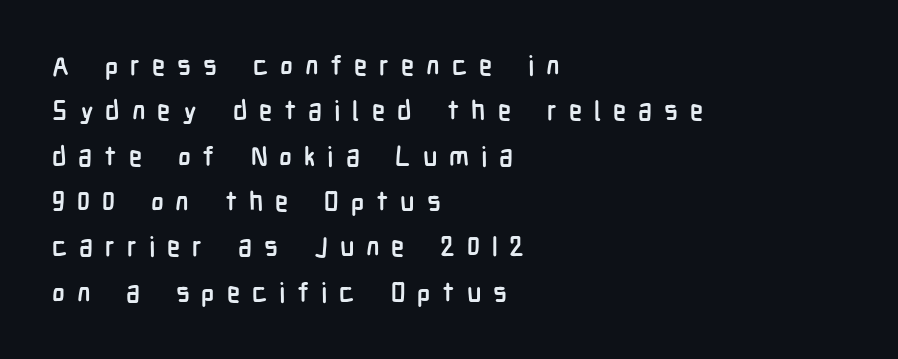
Q: Is the text bold? A: Yes.
Q: Is the text italic (slanted)? A: No, it is upright.
Q: Is the text underlined? A: No.
Q: How is the paragraph aligned? A: Left-aligned.
Q: Is the spacing between letters normal or unusually wide? A: Unusually wide.
Q: Is the spacing between lines tight, normal or loose? A: Normal.
